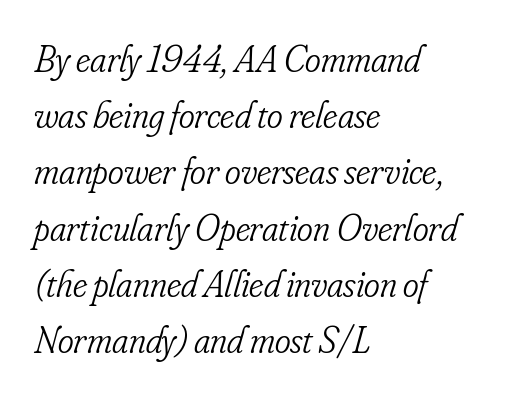
{"serif": "yes", "italic": "yes", "lean": "right", "slant_degrees": 16, "bold": "no", "weight": "light", "width": "condensed", "stroke_contrast": "low", "x_height": "small", "monospaced": "no", "underline": "no", "align": "left", "line_spacing": "normal", "line_spacing_ratio": 1.48, "letter_spacing": "normal", "letter_spacing_em": 0.0, "glyph_px": 38}
